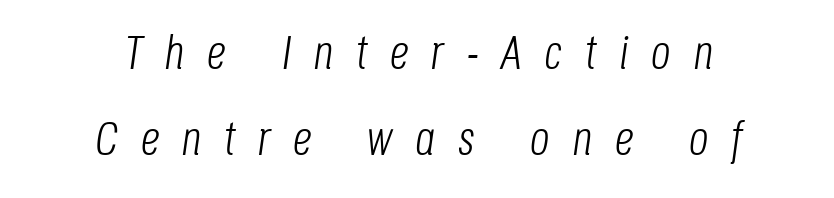
Weight: in the light-to-regular range. Quick note: underline off. Slant detected: the letters are inclined. The passage shown is typed in a proportional face where columns would drift. Words appear elongated and porous because spacing is wide. One-word summary of the alignment: center.
